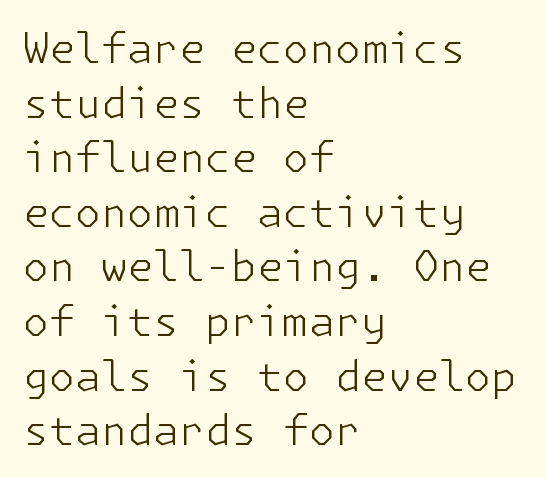
The image shows 42 px light sans-serif type, upright; set left-aligned, normal line spacing (1.3x), normal letter spacing, not underlined; low stroke contrast and a medium x-height.
